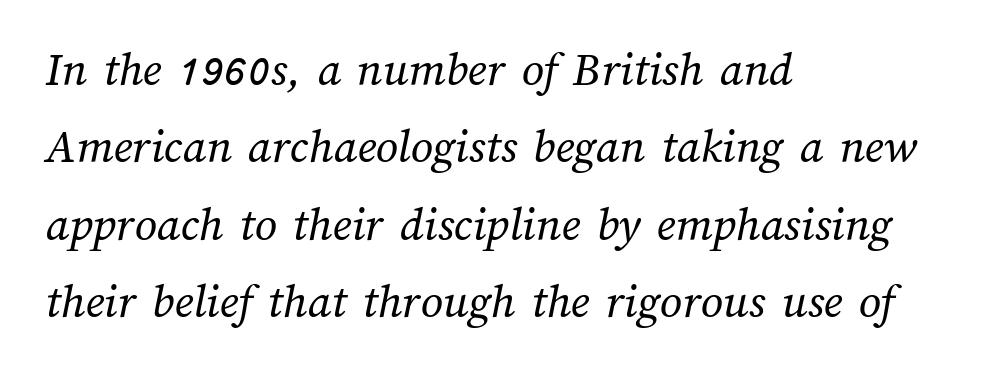
Q: Is the text bold? A: No.
Q: Is the text underlined? A: No.
Q: How is the paragraph aligned? A: Left-aligned.
Q: Is the spacing between letters normal or unusually wide? A: Normal.
Q: Is the spacing between lines tight, normal or loose? A: Normal.
Q: Width (condensed, normal, or wide)? A: Normal.
Q: Stroke contrast? A: Medium.
Q: x-height? A: Medium.
Q: Monospaced? A: No.
